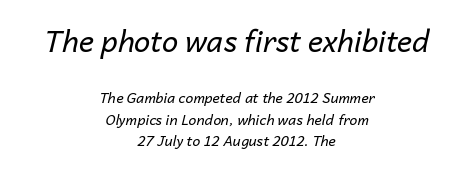
The image shows 29 px regular-weight type, italic (leaning right); set centered, normal line spacing (1.52x), normal letter spacing, not underlined; the first (top) block is 2.07x larger; low stroke contrast and a medium x-height.
